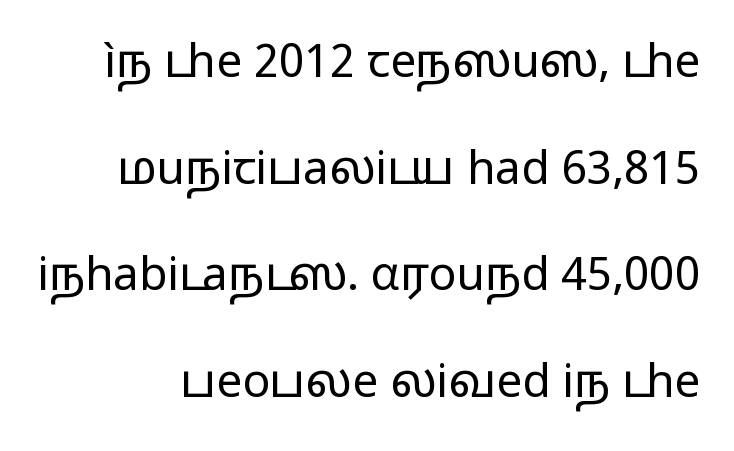
Q: Is the text bold? A: No.
Q: Is the text italic (slanted)? A: No, it is upright.
Q: Is the typeface a serif or a sans-serif typeface? A: Sans-serif.
Q: Is the text underlined? A: No.
Q: Is the spacing between letters normal or unusually wide? A: Normal.
Q: Is the spacing between lines tight, normal or loose? A: Loose.
Q: Width (condensed, normal, or wide)? A: Wide.
Q: Stroke contrast? A: Low.
Q: x-height? A: Medium.
Q: Monospaced? A: No.
